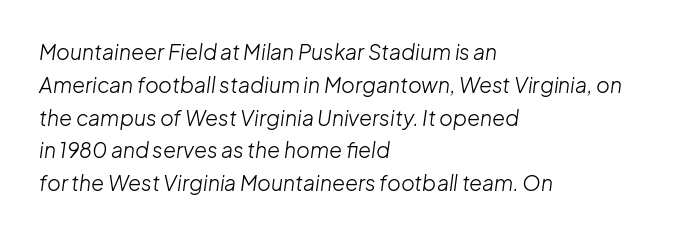
The letters sit at their default tracking, neither squeezed nor spread. Is the block centered? No — it sits flush against the left margin. The string is rendered with underlining switched off. Weight: regular or lighter. Italic? Definitely — the glyphs are oblique.
